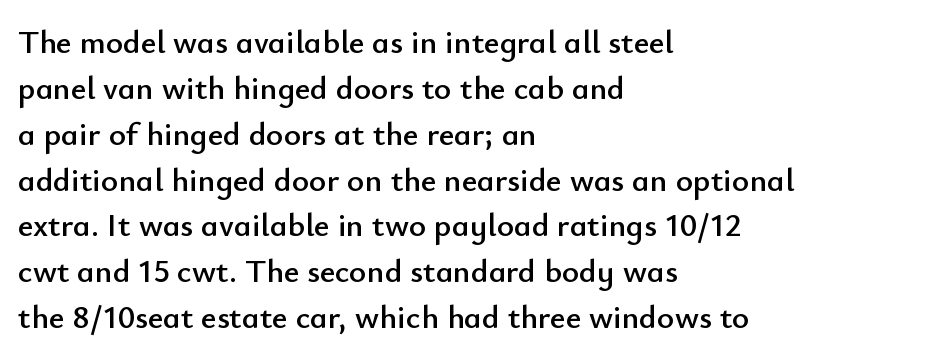
Q: Is the text italic (slanted)? A: No, it is upright.
Q: Is the typeface a serif or a sans-serif typeface? A: Sans-serif.
Q: Is the text underlined? A: No.
Q: How is the paragraph aligned? A: Left-aligned.
Q: Is the spacing between letters normal or unusually wide? A: Normal.
Q: Is the spacing between lines tight, normal or loose? A: Normal.
Q: Width (condensed, normal, or wide)? A: Normal.
Q: Stroke contrast? A: Low.
Q: x-height? A: Small.
Q: Monospaced? A: No.
